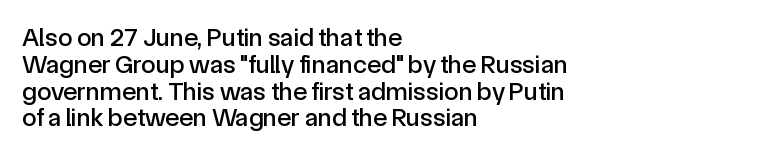
The image shows 26 px text type, upright; set left-aligned, tight line spacing (1.03x), normal letter spacing, not underlined.
